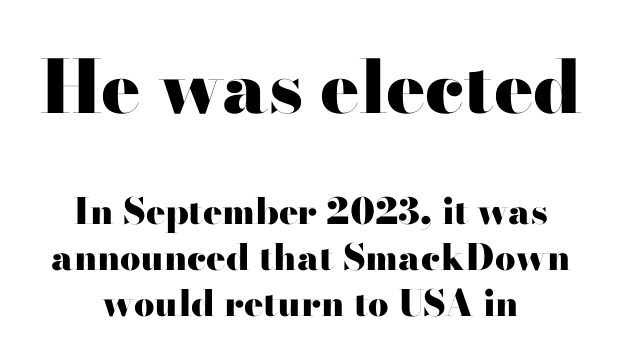
The image shows 73 px heavy, wide serif type, upright; set centered, normal line spacing (1.29x), normal letter spacing, not underlined; the first (top) block is 2.03x larger; high stroke contrast and a small x-height.
